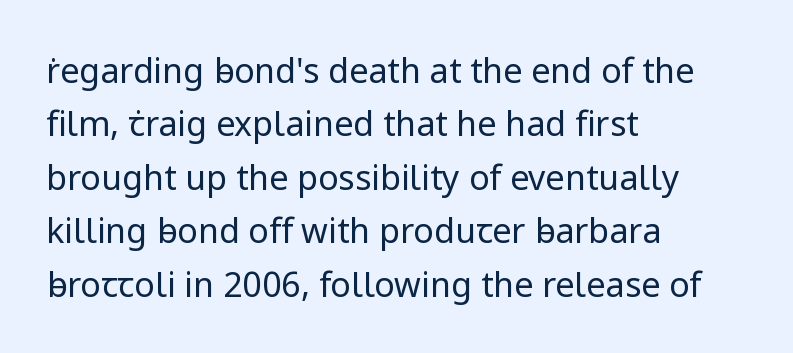
{"serif": "no", "italic": "no", "bold": "no", "weight": "regular", "width": "normal", "stroke_contrast": "low", "x_height": "medium", "monospaced": "no", "underline": "no", "align": "left", "line_spacing": "normal", "line_spacing_ratio": 1.57, "letter_spacing": "normal", "letter_spacing_em": 0.0, "glyph_px": 34}
